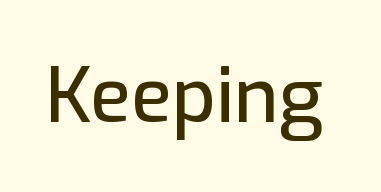
This sample has the flowing, uneven cadence of proportional lettering. This sample uses an upright cut, with every glyph sitting square on the baseline. Unlike a traditional serif, this face leaves its strokes unadorned. Between one letter and the next there's only the usual sliver of space. Lines of text with bare space underneath.
